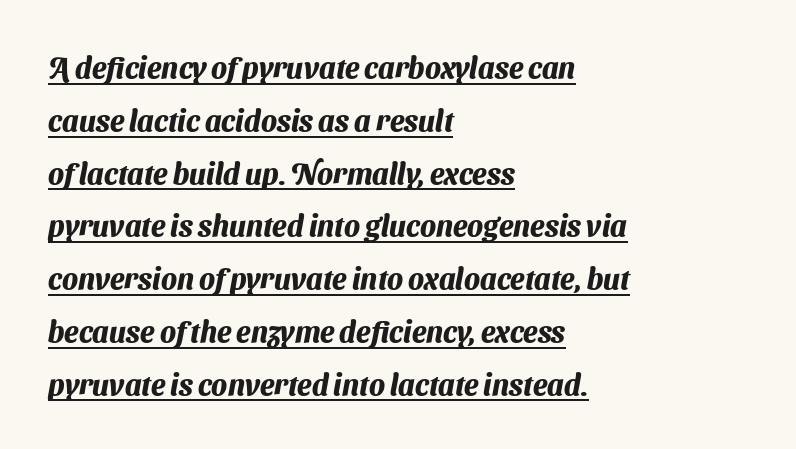
Q: Is the text bold? A: Yes.
Q: Is the typeface a serif or a sans-serif typeface? A: Sans-serif.
Q: Is the text underlined? A: Yes.
Q: How is the paragraph aligned? A: Left-aligned.
Q: Is the spacing between letters normal or unusually wide? A: Normal.
Q: Width (condensed, normal, or wide)? A: Normal.
Q: Stroke contrast? A: Medium.
Q: x-height? A: Medium.
Q: Monospaced? A: No.
